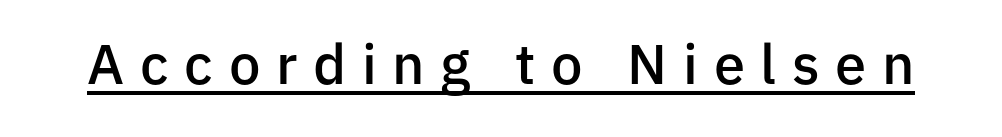
Q: Is the text bold? A: Semi-bold.
Q: Is the text italic (slanted)? A: No, it is upright.
Q: Is the typeface a serif or a sans-serif typeface? A: Sans-serif.
Q: Is the text underlined? A: Yes.
Q: Is the spacing between letters normal or unusually wide? A: Unusually wide.
Q: Width (condensed, normal, or wide)? A: Normal.
Q: Stroke contrast? A: Low.
Q: x-height? A: Medium.
Q: Monospaced? A: No.
